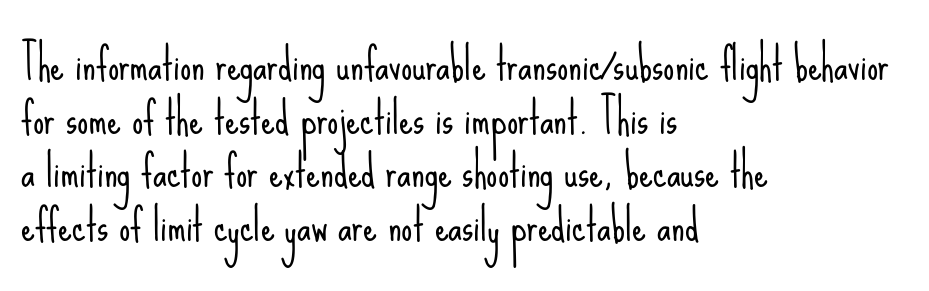
The image shows 44 px light, condensed sans-serif type, upright; set left-aligned, line spacing 1.22x, normal letter spacing, not underlined; low stroke contrast and a small x-height.
